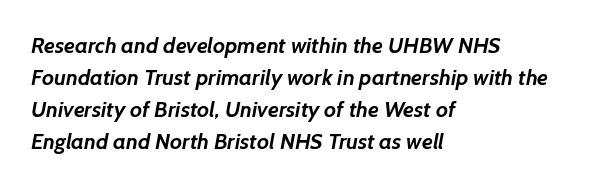
Q: Is the text bold? A: Yes.
Q: Is the text underlined? A: No.
Q: How is the paragraph aligned? A: Left-aligned.
Q: Is the spacing between letters normal or unusually wide? A: Normal.
Q: Is the spacing between lines tight, normal or loose? A: Normal.
